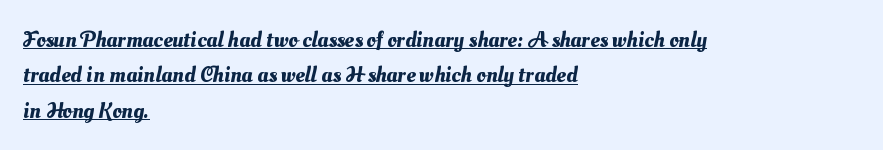
{"underline": "yes", "align": "left", "line_spacing": "normal", "line_spacing_ratio": 1.54, "letter_spacing": "normal", "letter_spacing_em": 0.0, "glyph_px": 23}
